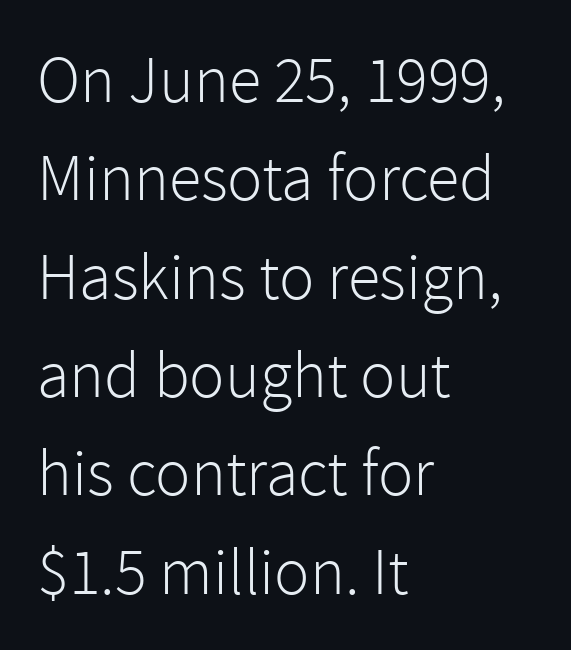
The image shows 66 px light sans-serif type, upright; set left-aligned, normal line spacing (1.49x), normal letter spacing, not underlined; a medium x-height.
